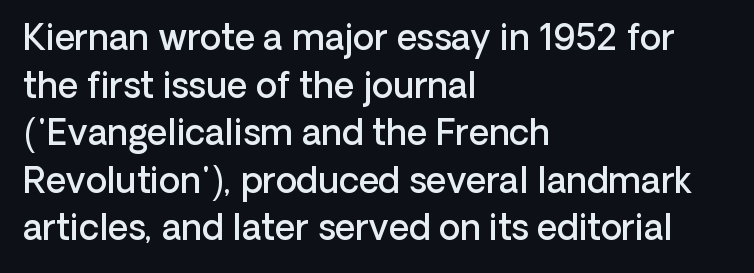
{"serif": "no", "italic": "no", "bold": "semi", "weight": "semibold", "width": "normal", "stroke_contrast": "low", "x_height": "medium", "monospaced": "no", "underline": "no", "align": "left", "line_spacing": "normal", "line_spacing_ratio": 1.36, "letter_spacing": "normal", "letter_spacing_em": 0.0, "glyph_px": 35}
